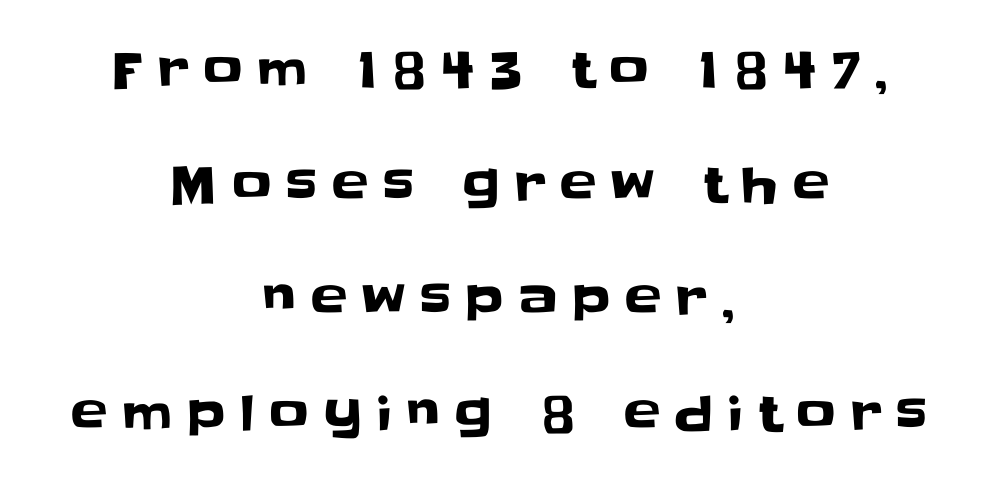
The image shows 49 px sans-serif type, upright; set centered, loose line spacing (2.34x), unusually wide letter spacing (+0.3 em), not underlined; low stroke contrast and a large x-height.
